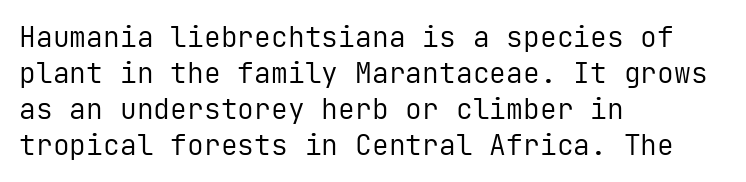
{"serif": "no", "italic": "no", "bold": "no", "weight": "regular", "width": "normal", "stroke_contrast": "low", "x_height": "medium", "monospaced": "yes", "underline": "no", "align": "left", "line_spacing": "normal", "line_spacing_ratio": 1.28, "letter_spacing": "normal", "letter_spacing_em": 0.0, "glyph_px": 28}
